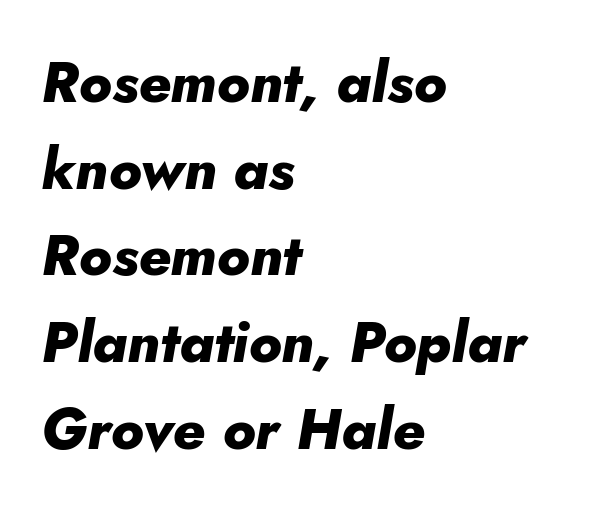
Q: Is the text bold? A: Yes.
Q: Is the text italic (slanted)? A: Yes, it leans right by about 10 degrees.
Q: Is the text underlined? A: No.
Q: How is the paragraph aligned? A: Left-aligned.
Q: Is the spacing between letters normal or unusually wide? A: Normal.
Q: Is the spacing between lines tight, normal or loose? A: Normal.
Q: Width (condensed, normal, or wide)? A: Normal.
Q: Stroke contrast? A: Low.
Q: x-height? A: Small.
Q: Monospaced? A: No.
